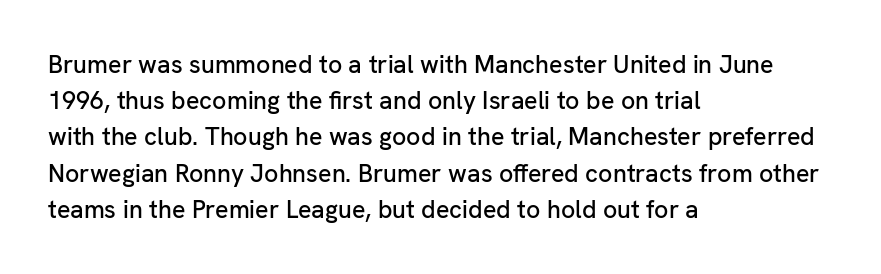
Q: Is the text italic (slanted)? A: No, it is upright.
Q: Is the text underlined? A: No.
Q: How is the paragraph aligned? A: Left-aligned.
Q: Is the spacing between letters normal or unusually wide? A: Normal.
Q: Is the spacing between lines tight, normal or loose? A: Normal.
